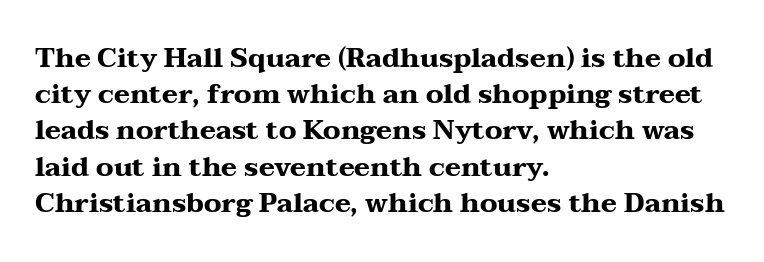
Q: Is the text bold? A: Yes.
Q: Is the text italic (slanted)? A: No, it is upright.
Q: Is the text underlined? A: No.
Q: How is the paragraph aligned? A: Left-aligned.
Q: Is the spacing between letters normal or unusually wide? A: Normal.
Q: Is the spacing between lines tight, normal or loose? A: Normal.
